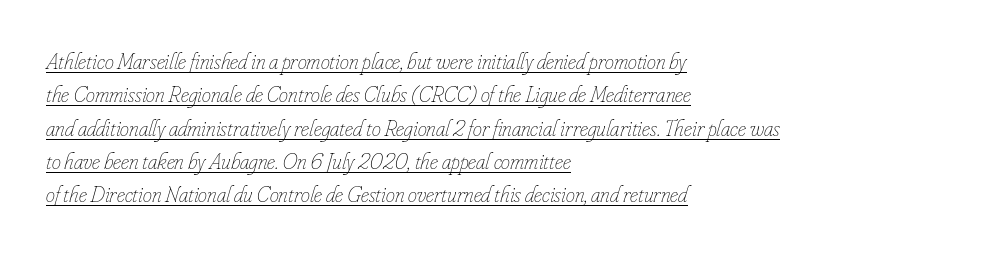
Q: Is the text bold? A: No.
Q: Is the text italic (slanted)? A: Yes, it leans right by about 16 degrees.
Q: Is the text underlined? A: Yes.
Q: How is the paragraph aligned? A: Left-aligned.
Q: Is the spacing between letters normal or unusually wide? A: Normal.
Q: Is the spacing between lines tight, normal or loose? A: Normal.
